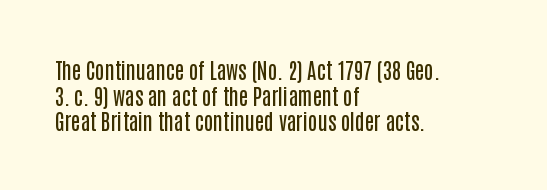
{"italic": "no", "bold": "semi", "underline": "no", "align": "left", "line_spacing_ratio": 1.22, "letter_spacing": "normal", "letter_spacing_em": 0.0, "glyph_px": 21}
